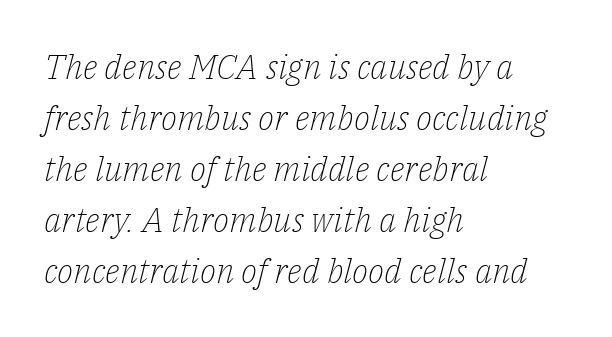
{"serif": "yes", "italic": "yes", "lean": "right", "slant_degrees": 14, "bold": "no", "weight": "light", "width": "normal", "stroke_contrast": "low", "x_height": "medium", "monospaced": "no", "underline": "no", "align": "left", "line_spacing": "normal", "line_spacing_ratio": 1.5, "letter_spacing": "normal", "letter_spacing_em": 0.0, "glyph_px": 34}
